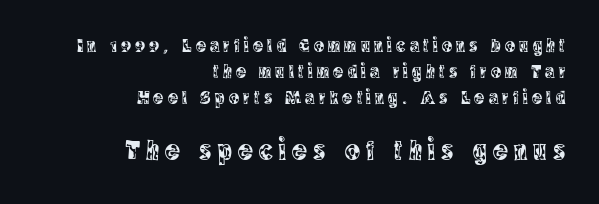
Q: Is the text italic (slanted)? A: No, it is upright.
Q: Is the typeface a serif or a sans-serif typeface? A: Serif.
Q: Is the text underlined? A: No.
Q: How is the paragraph aligned? A: Right-aligned.
Q: Is the spacing between letters normal or unusually wide? A: Unusually wide.
Q: Is the spacing between lines tight, normal or loose? A: Normal.
Q: Which block of text is set in a larger size, the first (top) or the second (bottom)? A: The second (bottom) one.
Q: Width (condensed, normal, or wide)? A: Condensed.
Q: x-height? A: Large.
Q: Monospaced? A: No.
